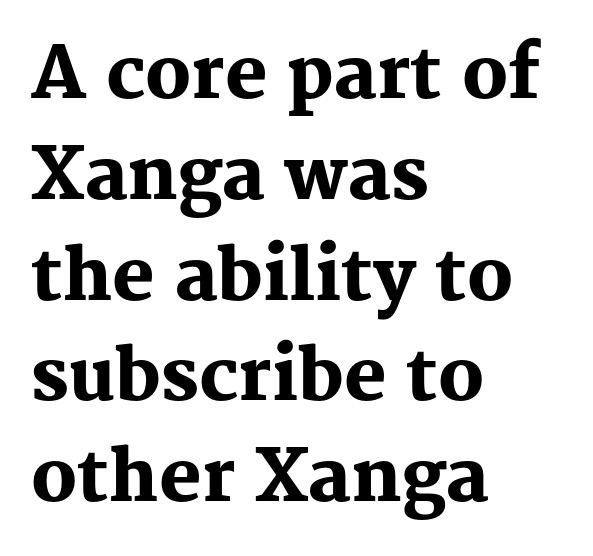
Q: Is the text bold? A: Yes.
Q: Is the text italic (slanted)? A: No, it is upright.
Q: Is the typeface a serif or a sans-serif typeface? A: Serif.
Q: Is the text underlined? A: No.
Q: How is the paragraph aligned? A: Left-aligned.
Q: Is the spacing between letters normal or unusually wide? A: Normal.
Q: Is the spacing between lines tight, normal or loose? A: Normal.
Q: Width (condensed, normal, or wide)? A: Normal.
Q: Stroke contrast? A: Medium.
Q: x-height? A: Medium.
Q: Monospaced? A: No.
